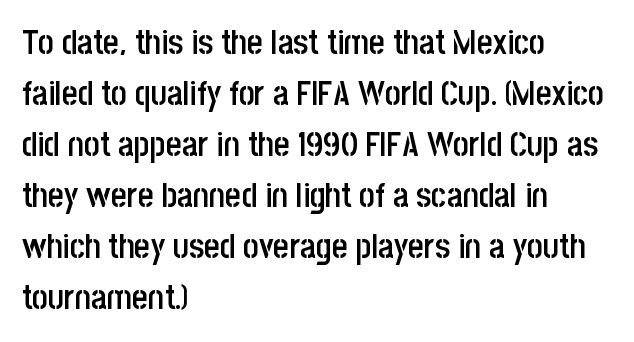
Q: Is the text bold? A: Semi-bold.
Q: Is the text italic (slanted)? A: No, it is upright.
Q: Is the typeface a serif or a sans-serif typeface? A: Sans-serif.
Q: Is the text underlined? A: No.
Q: How is the paragraph aligned? A: Left-aligned.
Q: Is the spacing between letters normal or unusually wide? A: Normal.
Q: Is the spacing between lines tight, normal or loose? A: Normal.
Q: Width (condensed, normal, or wide)? A: Condensed.
Q: Stroke contrast? A: Low.
Q: x-height? A: Large.
Q: Monospaced? A: No.
